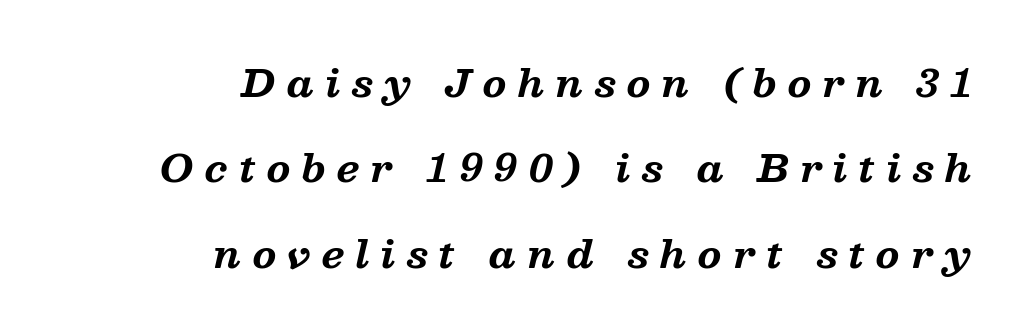
The image shows 38 px bold serif type, italic (leaning right); set right-aligned, loose line spacing (2.25x), unusually wide letter spacing (+0.3 em), not underlined; medium stroke contrast and a medium x-height.
